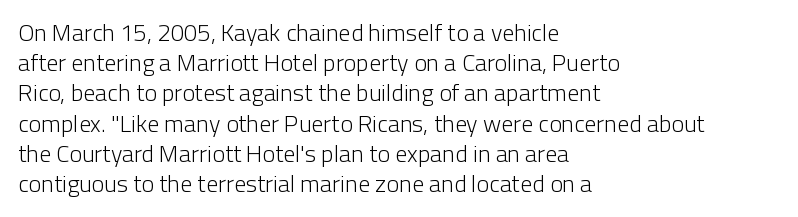
Q: Is the text bold? A: No.
Q: Is the text italic (slanted)? A: No, it is upright.
Q: Is the text underlined? A: No.
Q: How is the paragraph aligned? A: Left-aligned.
Q: Is the spacing between letters normal or unusually wide? A: Normal.
Q: Is the spacing between lines tight, normal or loose? A: Normal.
